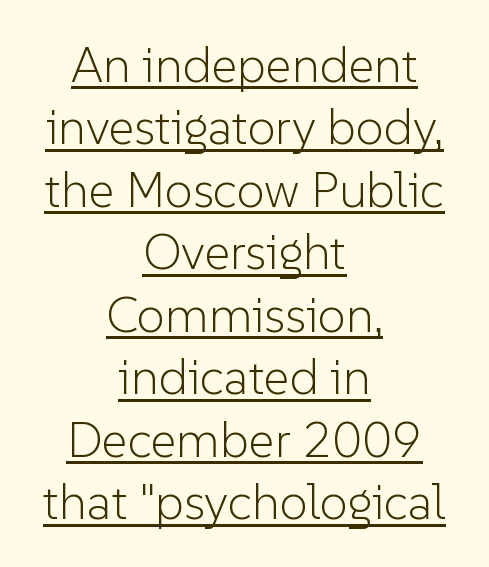
The type family on display is of the sans-serif kind. The paragraph shown floats in the horizontal middle. Quick note: underline on. Line spacing here is normal. The line texture is even and compact thanks to regular tracking.
